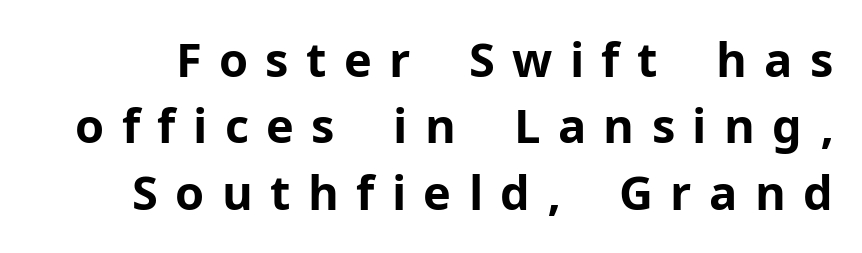
{"serif": "no", "italic": "no", "bold": "yes", "weight": "bold", "width": "normal", "stroke_contrast": "low", "x_height": "medium", "monospaced": "no", "underline": "no", "line_spacing": "normal", "line_spacing_ratio": 1.41, "letter_spacing": "wide", "letter_spacing_em": 0.37, "glyph_px": 47}
